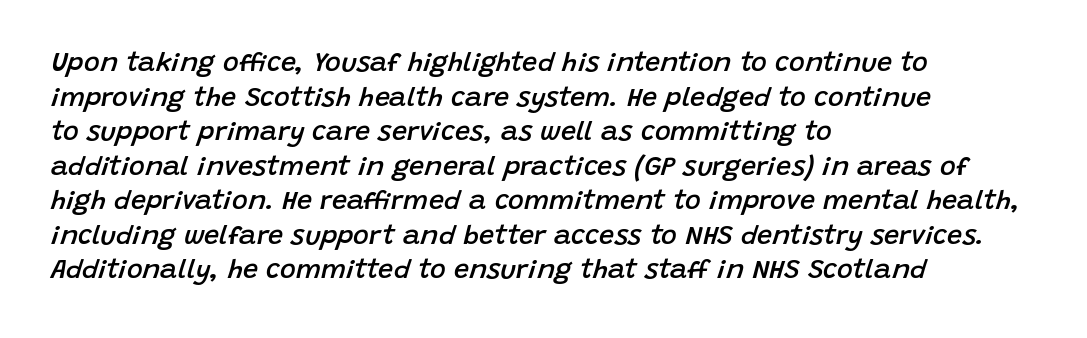
Whoever set this chose a conventional vertical rhythm. Compared with ordinary roman type, these characters are visibly tilted. The tracking reads as untouched default to a designer's eye. Notice how the passage keeps a crisp vertical edge on the left only. Heft: intermediate — a semibold.
